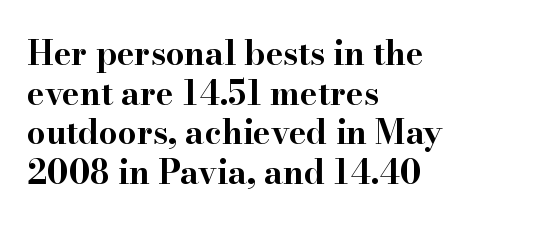
{"serif": "yes", "italic": "no", "bold": "yes", "weight": "bold", "width": "wide", "stroke_contrast": "high", "x_height": "small", "monospaced": "no", "underline": "no", "align": "left", "line_spacing_ratio": 1.2, "letter_spacing": "normal", "letter_spacing_em": 0.0, "glyph_px": 33}
